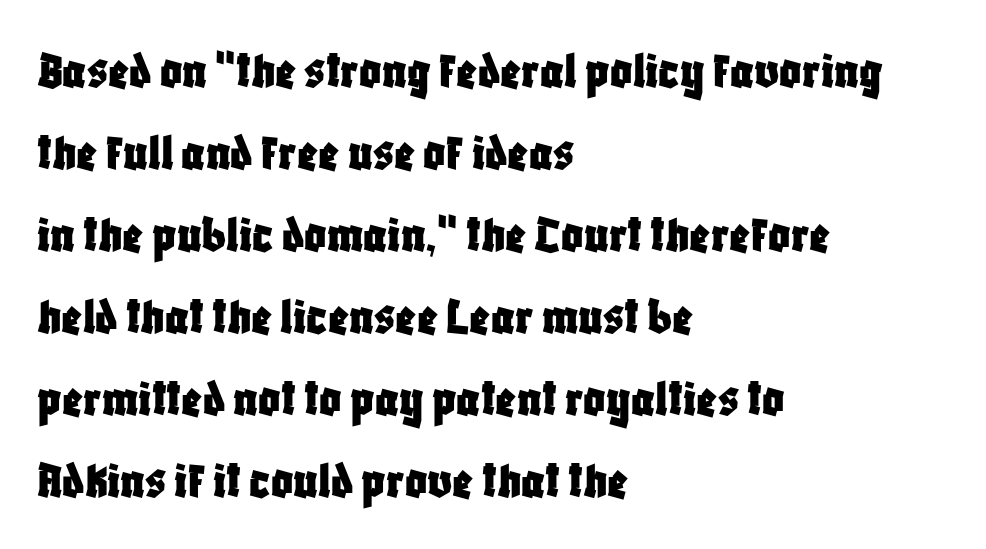
The image shows 54 px condensed sans-serif type, upright; set left-aligned, normal line spacing (1.52x), normal letter spacing, not underlined; low stroke contrast and a large x-height.
